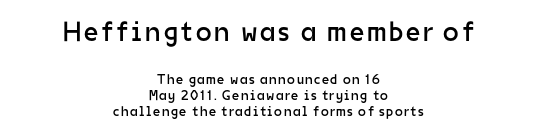
Q: Is the text bold? A: No.
Q: Is the text italic (slanted)? A: No, it is upright.
Q: Is the typeface a serif or a sans-serif typeface? A: Sans-serif.
Q: Is the text underlined? A: No.
Q: How is the paragraph aligned? A: Centered.
Q: Is the spacing between lines tight, normal or loose? A: Tight.
Q: Which block of text is set in a larger size, the first (top) or the second (bottom)? A: The first (top) one.
Q: Width (condensed, normal, or wide)? A: Normal.
Q: Stroke contrast? A: Low.
Q: x-height? A: Medium.
Q: Monospaced? A: No.
